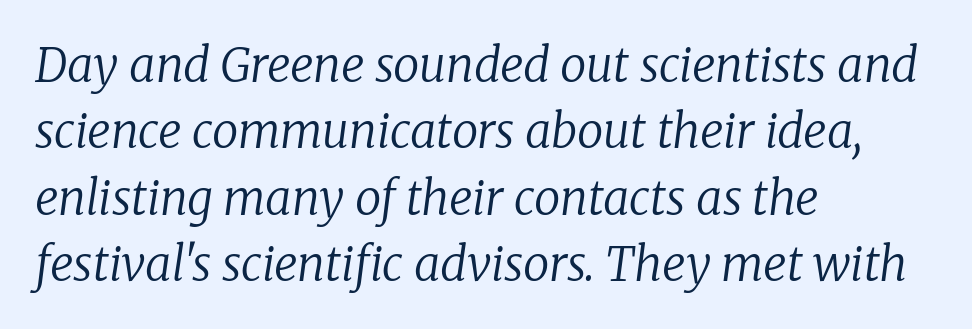
The weight tops out at a normal text grade. Line starts are locked; line ends wander. The line texture is even and compact thanks to regular tracking. Rendered with sloped, italic letterforms. The glyphs in this specimen are seriffed.
